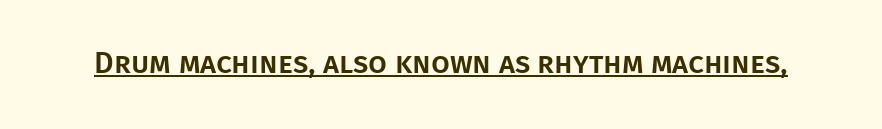
These lines are rendered in a variable-pitch font. Honestly, the letter spacing is just normal — you wouldn't notice it. Underline: present. Do the letters lean? They stand straight. Are there feet on the stems? There aren't — it's a sans.
